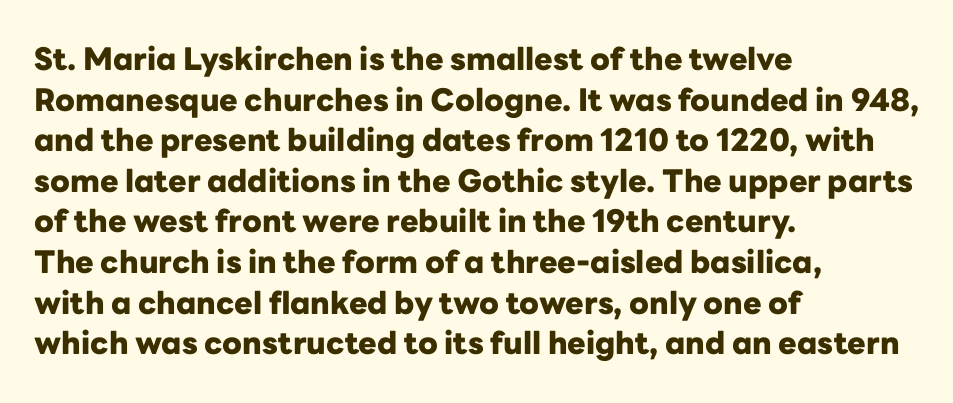
Q: Is the text bold? A: Yes.
Q: Is the text italic (slanted)? A: No, it is upright.
Q: Is the typeface a serif or a sans-serif typeface? A: Sans-serif.
Q: Is the text underlined? A: No.
Q: How is the paragraph aligned? A: Left-aligned.
Q: Is the spacing between letters normal or unusually wide? A: Normal.
Q: Is the spacing between lines tight, normal or loose? A: Normal.
Q: Width (condensed, normal, or wide)? A: Normal.
Q: Stroke contrast? A: Low.
Q: x-height? A: Medium.
Q: Monospaced? A: No.
